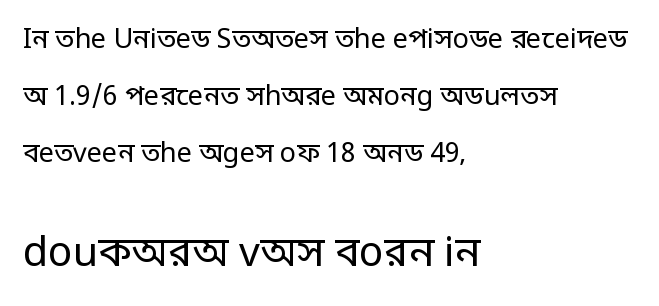
Spacing between characters is what you'd get straight out of the box. If you drew a line through each stem, it would be perfectly vertical. Any mark beneath the type? The region is blank. Larger block? The one below; the one above is distinctly smaller.
